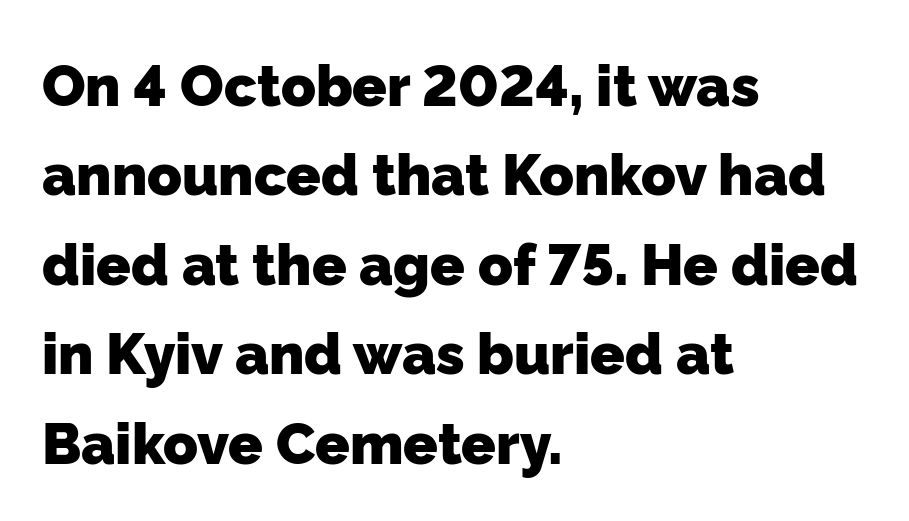
The image shows 57 px heavy sans-serif type; set left-aligned, normal line spacing (1.57x), normal letter spacing, not underlined; low stroke contrast and a medium x-height.
